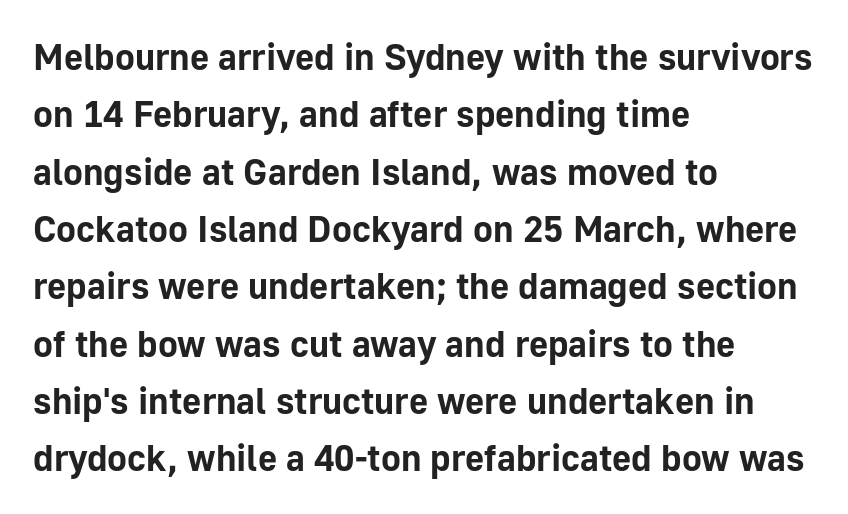
Clear beneath every line of the passage. Proportional: the letters do not fall into vertical columns. How are the letters spaced? Ordinarily, with no added tracking. Does the copy run flush right? No — it runs flush left.
